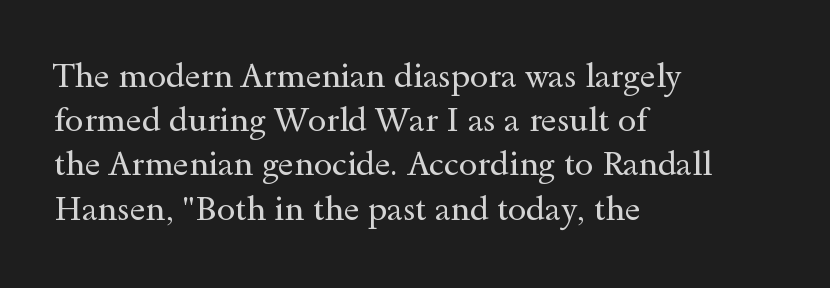
The glyphs are unaccompanied by any horizontal stroke below them. These lines are rendered in a variable-pitch font. The typesetting does not lean heavy: it is not bold. Tall strokes in this sample are plumb rather than angled.
